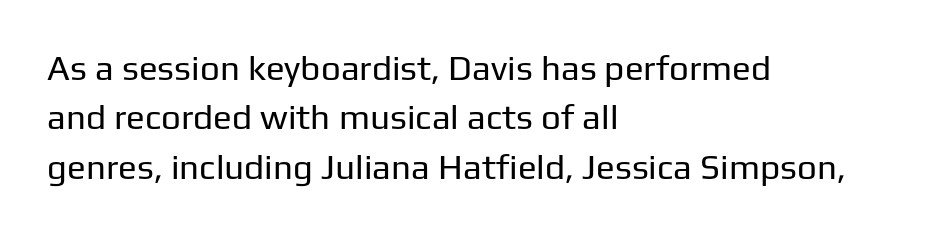
The image shows 35 px regular-weight sans-serif type, upright; set left-aligned, normal line spacing (1.41x), normal letter spacing, not underlined; low stroke contrast and a medium x-height.
